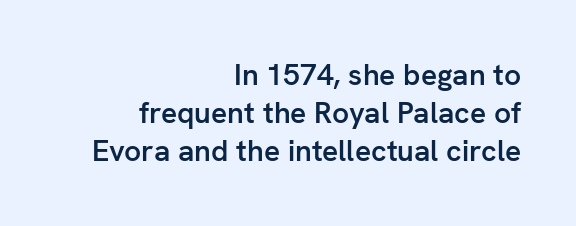
The image shows 30 px semibold sans-serif type, upright; set right-aligned, normal line spacing (1.26x), normal letter spacing, not underlined; low stroke contrast and a medium x-height.
